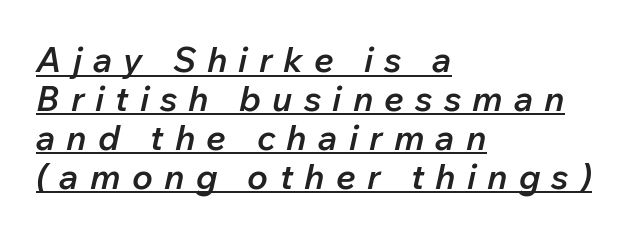
{"italic": "yes", "lean": "right", "slant_degrees": 12, "bold": "semi", "weight": "semibold", "width": "normal", "stroke_contrast": "low", "x_height": "medium", "monospaced": "no", "underline": "yes", "align": "left", "line_spacing": "tight", "line_spacing_ratio": 1.11, "letter_spacing": "wide", "letter_spacing_em": 0.32, "glyph_px": 35}
